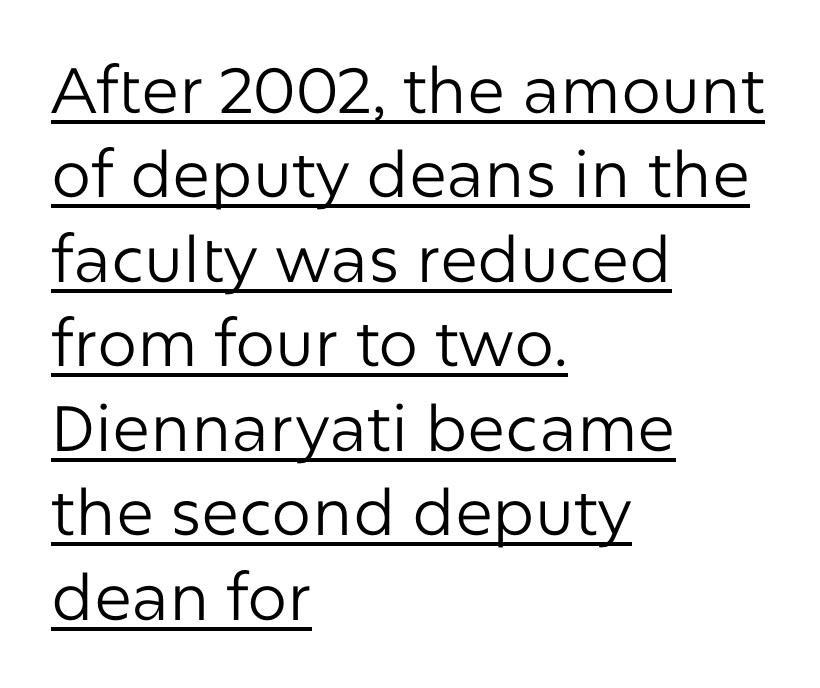
The image shows 64 px regular-weight sans-serif type, upright; set left-aligned, normal line spacing (1.32x), normal letter spacing, underlined; low stroke contrast and a medium x-height.
